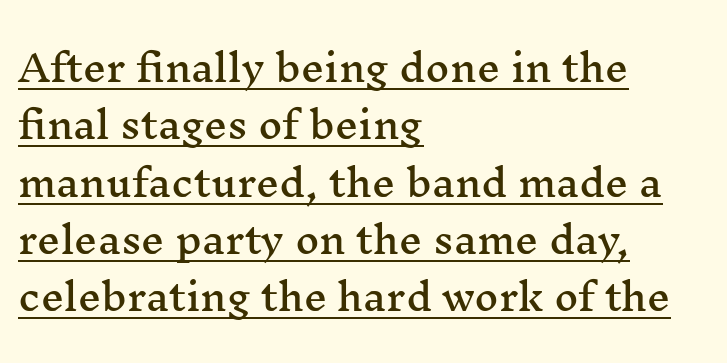
Q: Is the text italic (slanted)? A: No, it is upright.
Q: Is the typeface a serif or a sans-serif typeface? A: Serif.
Q: Is the text underlined? A: Yes.
Q: How is the paragraph aligned? A: Left-aligned.
Q: Is the spacing between letters normal or unusually wide? A: Normal.
Q: Is the spacing between lines tight, normal or loose? A: Normal.
Q: Width (condensed, normal, or wide)? A: Wide.
Q: Stroke contrast? A: Medium.
Q: x-height? A: Medium.
Q: Monospaced? A: No.
